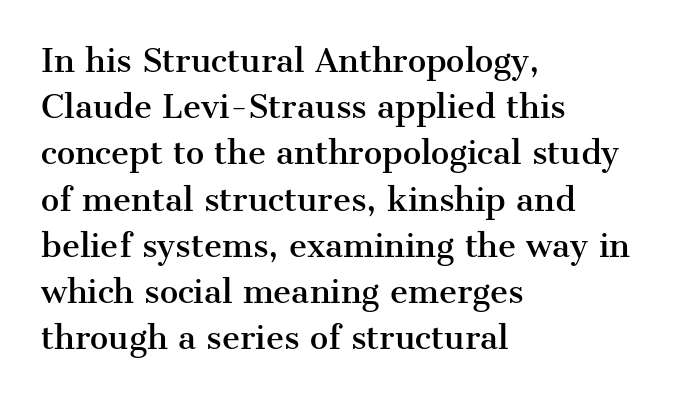
The font family rendered here belongs to the serif group. Here the designer chose a conventional face with non-uniform glyph widths. How would I describe the line gaps? Plain and ordinary. Underlining? Definitely not there.
